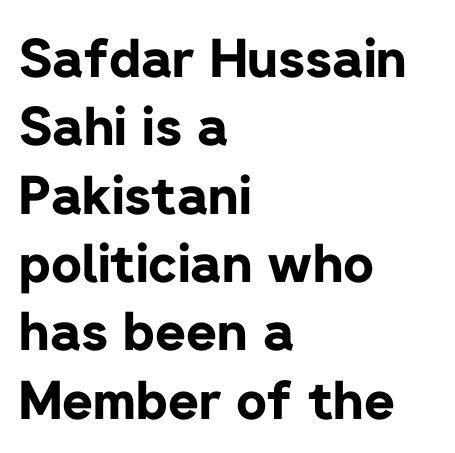
The lines sit at an ordinary, default distance from one another. Looks like regular typesetting: each glyph gets only the width it needs. A typesetter would call this zero additional tracking. Words float on clear page, feet unadorned. Nope, not italic — everything's standing straight.
